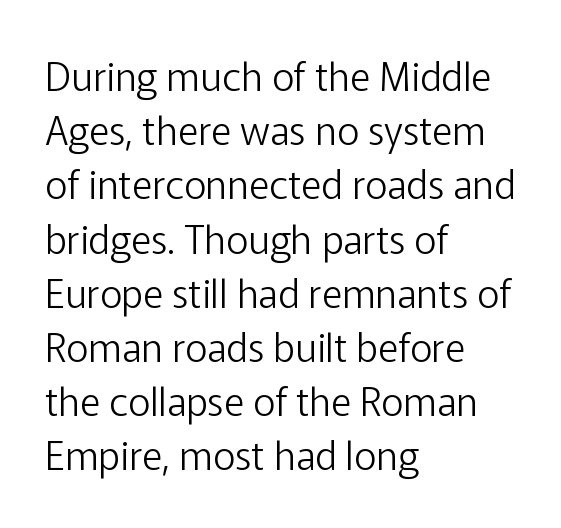
Each stroke keeps to a modest, everyday thickness or less. Left-aligned paragraph, ragged on the right. The leading is moderate, giving the passage an even texture. You can tell it's not italic because the verticals are truly vertical. Caption: standard tracking, unaltered. Words float on clear page, feet unadorned.
